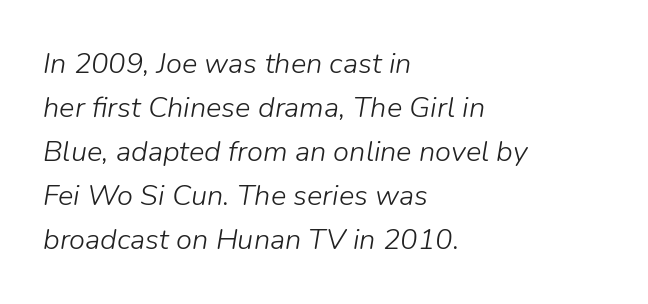
{"italic": "yes", "lean": "right", "slant_degrees": 9, "bold": "no", "weight": "light", "width": "normal", "stroke_contrast": "low", "x_height": "medium", "monospaced": "no", "underline": "no", "align": "left", "line_spacing": "normal", "line_spacing_ratio": 1.52, "letter_spacing": "normal", "letter_spacing_em": 0.0, "glyph_px": 29}
